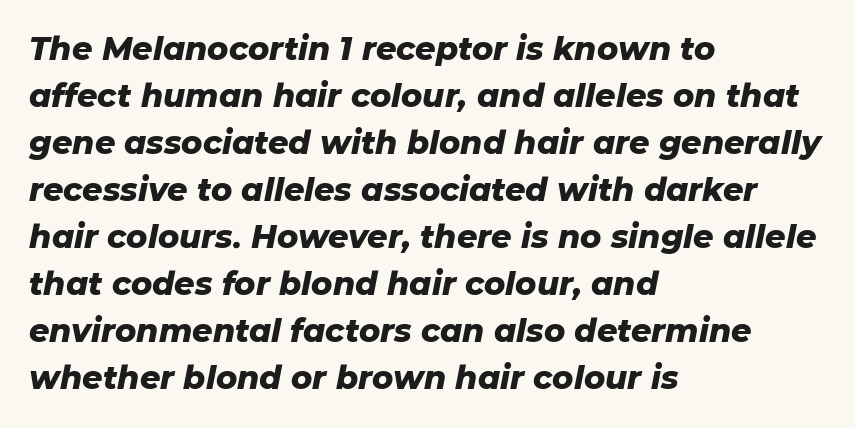
Q: Is the text bold? A: Yes.
Q: Is the text italic (slanted)? A: Yes, it leans right by about 11 degrees.
Q: Is the text underlined? A: No.
Q: How is the paragraph aligned? A: Left-aligned.
Q: Is the spacing between letters normal or unusually wide? A: Normal.
Q: Is the spacing between lines tight, normal or loose? A: Normal.
Q: Width (condensed, normal, or wide)? A: Normal.
Q: Stroke contrast? A: Low.
Q: x-height? A: Medium.
Q: Monospaced? A: No.
